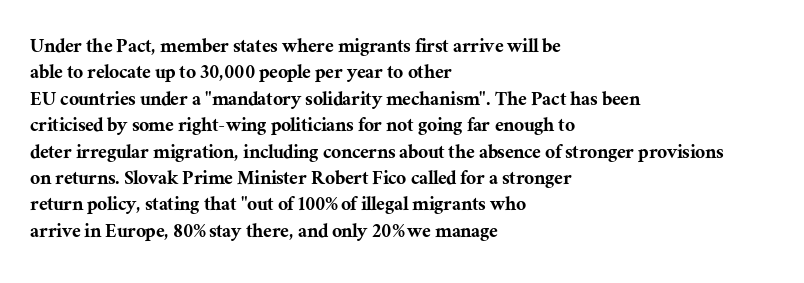
The image shows 22 px text type, upright; set left-aligned, line spacing 1.2x, normal letter spacing, not underlined.
